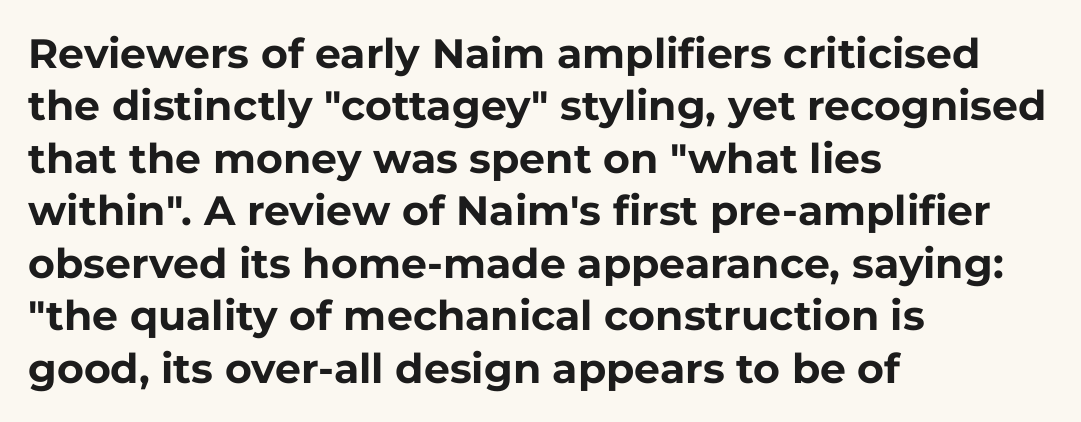
Q: Is the text bold? A: Yes.
Q: Is the text italic (slanted)? A: No, it is upright.
Q: Is the typeface a serif or a sans-serif typeface? A: Sans-serif.
Q: Is the text underlined? A: No.
Q: How is the paragraph aligned? A: Left-aligned.
Q: Is the spacing between letters normal or unusually wide? A: Normal.
Q: Is the spacing between lines tight, normal or loose? A: Normal.
Q: Width (condensed, normal, or wide)? A: Normal.
Q: Stroke contrast? A: Low.
Q: x-height? A: Medium.
Q: Monospaced? A: No.
